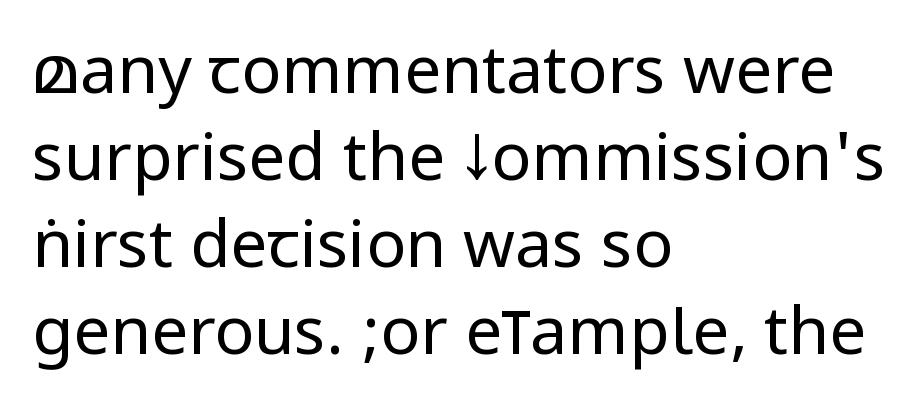
The image shows 66 px regular-weight, condensed sans-serif type, upright; set left-aligned, normal line spacing (1.32x), normal letter spacing, not underlined; low stroke contrast.
